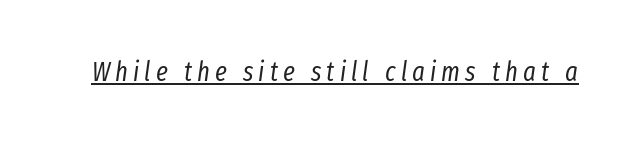
The image shows 27 px text type, italic (leaning right); set underlined.
